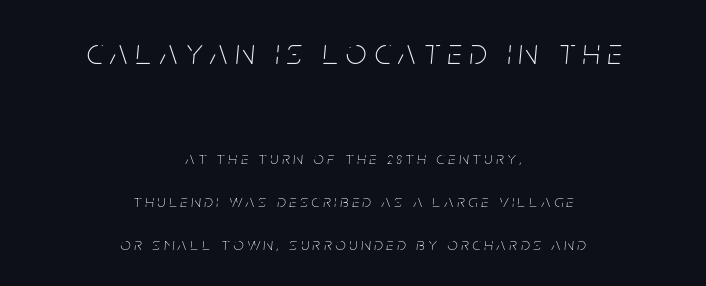
Large over small — that's the arrangement of the two blocks here. Each word looks stretched out because of the extra space between its letters. The typesetter chose a symmetrical, centered arrangement here. The letters look calm and open, with moderate or lighter stems. Compared with typical paragraphs, the rows here are farther apart. Tall strokes in this sample are angled rather than plumb.
